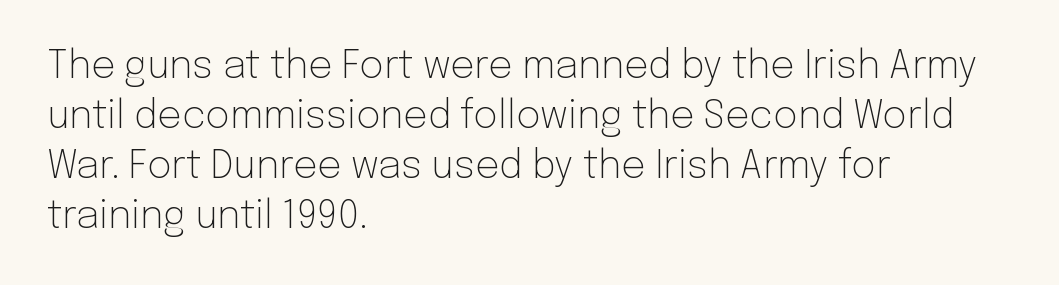
Q: Is the text bold? A: No.
Q: Is the text italic (slanted)? A: No, it is upright.
Q: Is the typeface a serif or a sans-serif typeface? A: Sans-serif.
Q: Is the text underlined? A: No.
Q: How is the paragraph aligned? A: Left-aligned.
Q: Is the spacing between letters normal or unusually wide? A: Normal.
Q: Is the spacing between lines tight, normal or loose? A: Normal.
Q: Width (condensed, normal, or wide)? A: Normal.
Q: Stroke contrast? A: Low.
Q: x-height? A: Medium.
Q: Monospaced? A: No.
